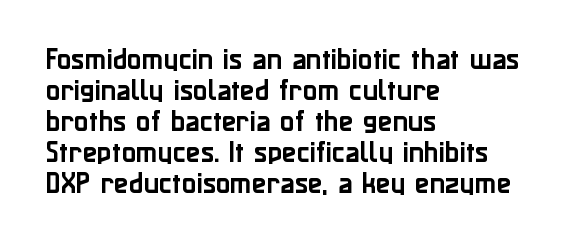
Q: Is the text italic (slanted)? A: No, it is upright.
Q: Is the text underlined? A: No.
Q: How is the paragraph aligned? A: Left-aligned.
Q: Is the spacing between letters normal or unusually wide? A: Normal.
Q: Is the spacing between lines tight, normal or loose? A: Normal.
